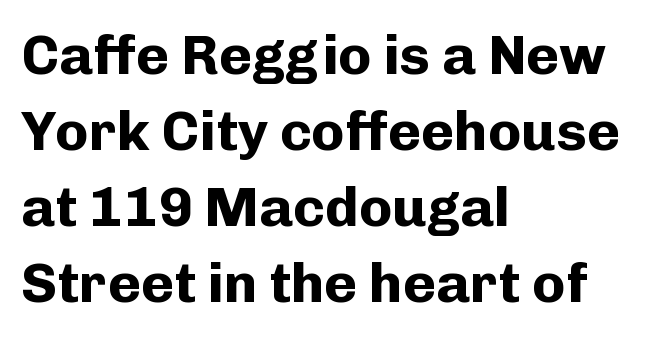
{"serif": "no", "italic": "no", "bold": "yes", "weight": "bold", "width": "normal", "stroke_contrast": "low", "x_height": "medium", "monospaced": "no", "underline": "no", "align": "left", "line_spacing": "normal", "line_spacing_ratio": 1.36, "letter_spacing": "normal", "letter_spacing_em": 0.0, "glyph_px": 56}
